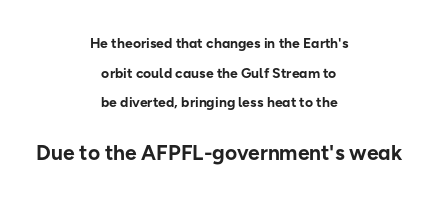
The words here are not underlined. Teacher's note: observe the equal gaps on both sides — that is centered alignment. The lettering stays uniformly vertical, giving the passage a roman look. The emphasis by scale lands on block number two, below.
